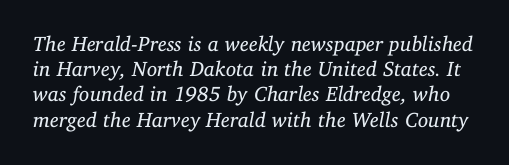
Q: Is the text bold? A: No.
Q: Is the text italic (slanted)? A: Yes, it leans right by about 11 degrees.
Q: Is the text underlined? A: No.
Q: Is the spacing between letters normal or unusually wide? A: Normal.
